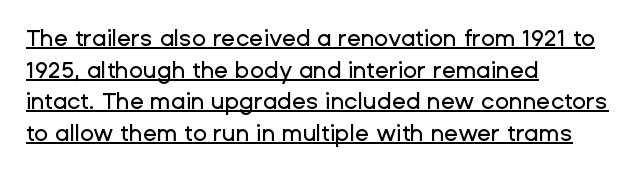
Q: Is the text italic (slanted)? A: No, it is upright.
Q: Is the text underlined? A: Yes.
Q: How is the paragraph aligned? A: Left-aligned.
Q: Is the spacing between letters normal or unusually wide? A: Normal.
Q: Is the spacing between lines tight, normal or loose? A: Normal.
